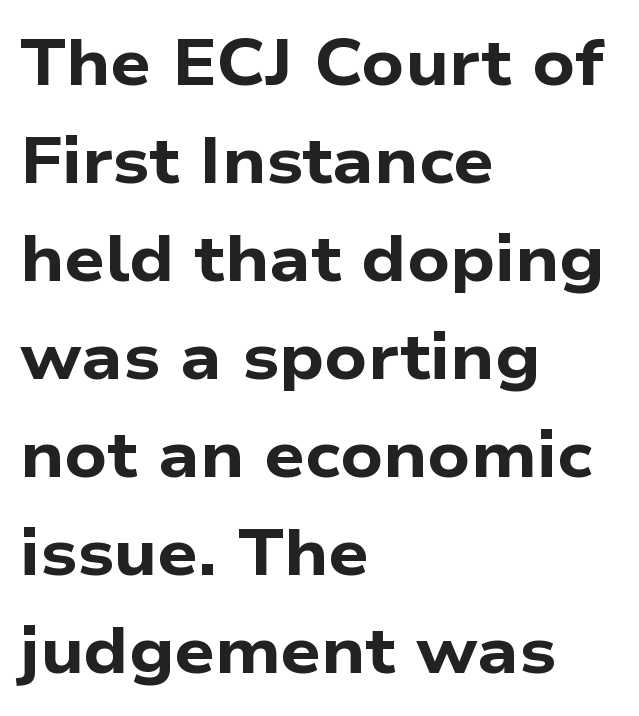
The image shows 64 px bold, wide sans-serif type; set left-aligned, normal line spacing (1.53x), normal letter spacing, not underlined; low stroke contrast and a medium x-height.
